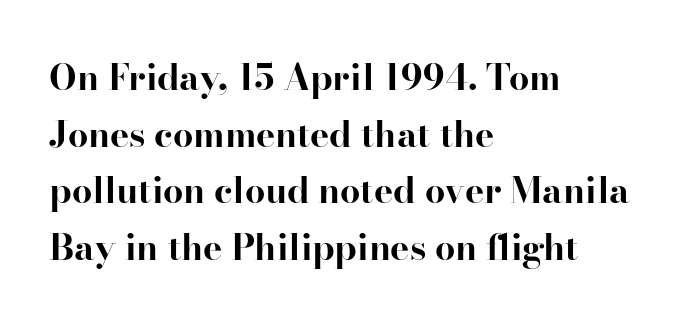
Q: Is the text bold? A: Yes.
Q: Is the text italic (slanted)? A: No, it is upright.
Q: Is the typeface a serif or a sans-serif typeface? A: Serif.
Q: Is the text underlined? A: No.
Q: How is the paragraph aligned? A: Left-aligned.
Q: Is the spacing between letters normal or unusually wide? A: Normal.
Q: Is the spacing between lines tight, normal or loose? A: Normal.
Q: Width (condensed, normal, or wide)? A: Normal.
Q: Stroke contrast? A: High.
Q: x-height? A: Small.
Q: Monospaced? A: No.
